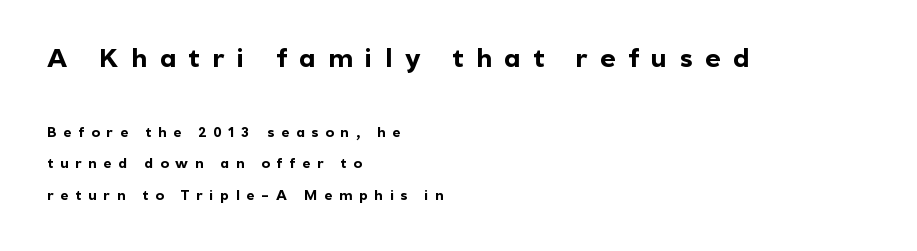
The image shows 26 px bold type, upright; set left-aligned, loose line spacing (2.24x), unusually wide letter spacing (+0.49 em), not underlined; the first (top) block is 1.86x larger.
